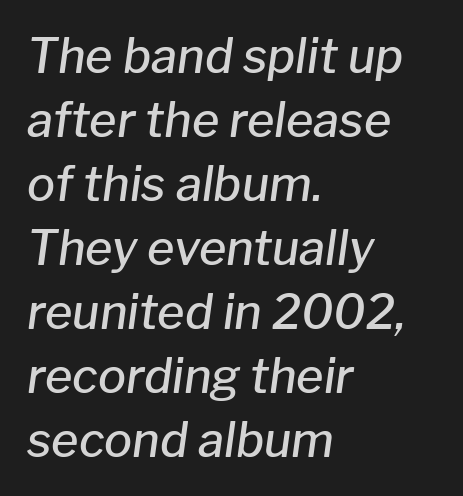
{"italic": "yes", "lean": "right", "slant_degrees": 8, "bold": "semi", "weight": "semibold", "width": "normal", "stroke_contrast": "low", "x_height": "medium", "monospaced": "no", "underline": "no", "align": "left", "line_spacing": "normal", "line_spacing_ratio": 1.36, "letter_spacing": "normal", "letter_spacing_em": 0.0, "glyph_px": 47}
